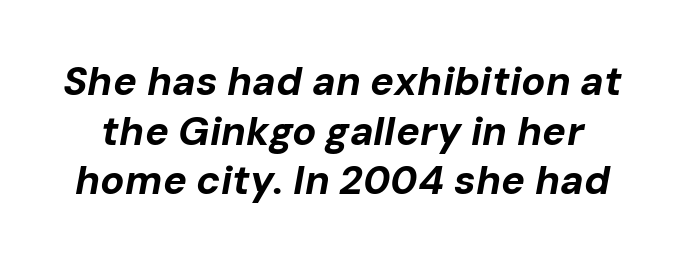
The image shows 40 px bold type, italic (leaning right); set line spacing 1.24x, normal letter spacing, not underlined; low stroke contrast and a medium x-height.
